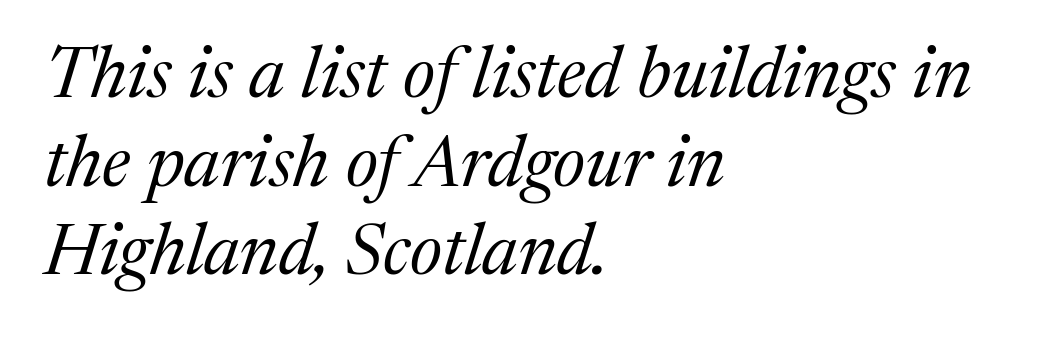
{"serif": "yes", "italic": "yes", "lean": "right", "slant_degrees": 17, "bold": "no", "weight": "regular", "width": "normal", "stroke_contrast": "medium", "x_height": "medium", "monospaced": "no", "underline": "no", "align": "left", "line_spacing_ratio": 1.23, "letter_spacing": "normal", "letter_spacing_em": 0.0, "glyph_px": 72}
